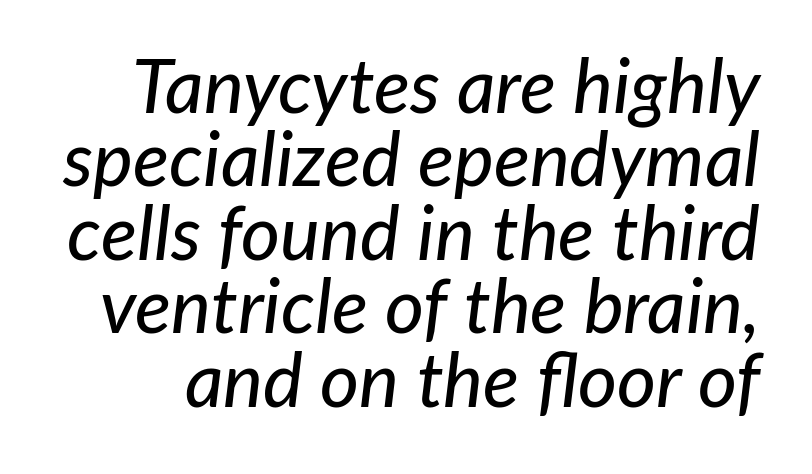
The lettering tilts uniformly, giving the passage an italic look. Underline: absent. You could not count columns in this text — the font is proportionally spaced. The lines are packed closely together with very little leading. Nothing unusual about the tracking: characters are spaced as the font intends.
